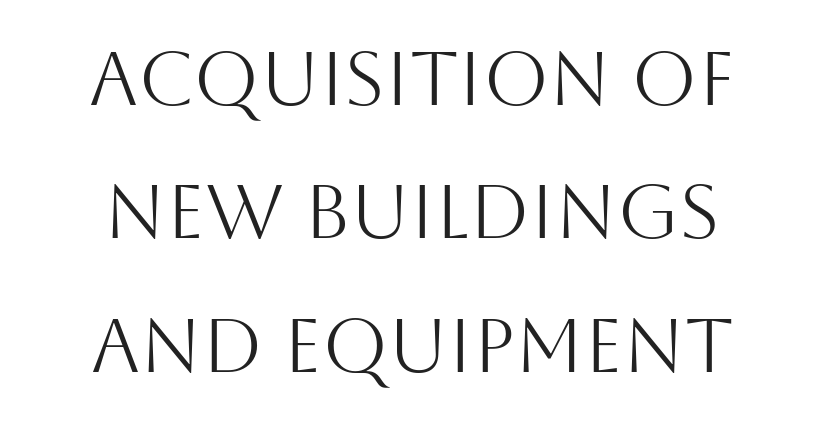
{"serif": "no", "italic": "no", "bold": "no", "weight": "light", "width": "normal", "stroke_contrast": "medium", "x_height": "large", "monospaced": "no", "underline": "no", "line_spacing_ratio": 1.78, "letter_spacing": "normal", "letter_spacing_em": 0.0, "glyph_px": 75}
